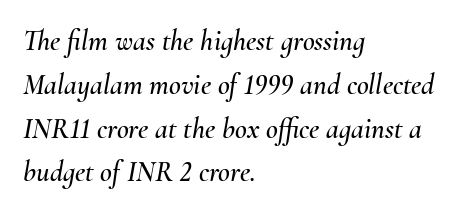
The paragraph shown leans on its left margin. A typesetter would call this proportional, since set widths differ per character. These lines were composed using italics. The vertical gap from one line to the next is medium. Check the space under the baseline: it is left empty. Nobody touched the tracking dial on this one.
